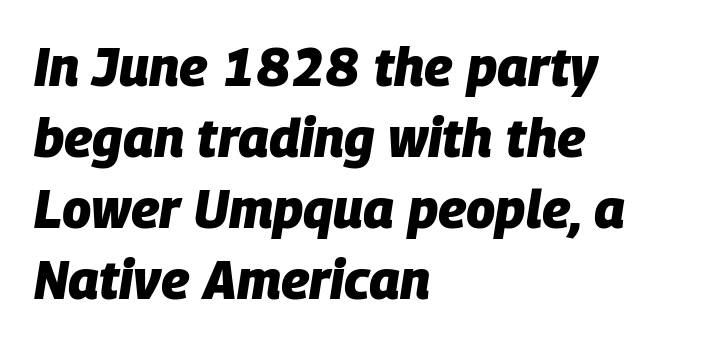
Just letters on the line, the space beneath them empty. Here the designer chose a conventional face with non-uniform glyph widths. Typographic density is high because the face is bold. The typography opts for an oblique posture over an upright one. Horizontal bands of white between lines are of average thickness. This rendering uses left alignment, leaving the right contour irregular.
